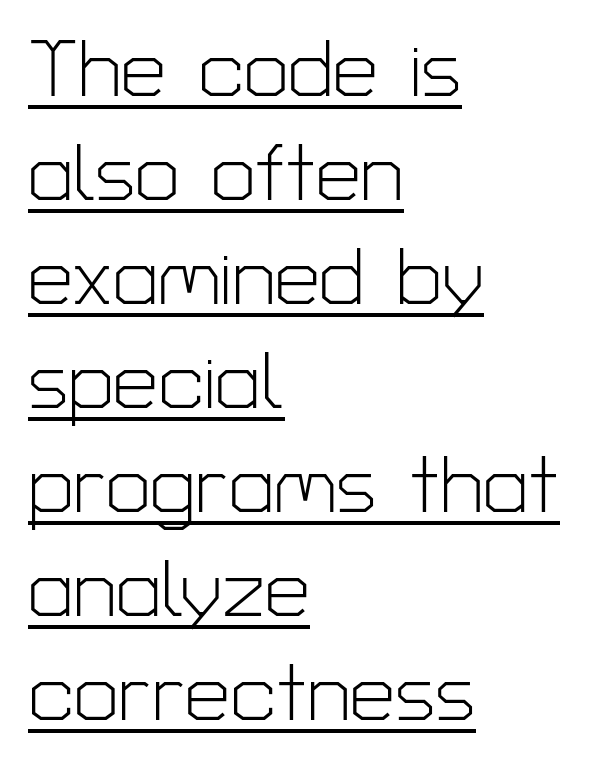
Reading down the column, the eye jumps a familiar distance to each next line. Compared with undecorated copy, this sample adds a rule below the words. Short and long lines alike share a common starting point at left. Letterform terminals end flat and unadorned throughout the passage. The strokes carry an ordinary text weight at most.
